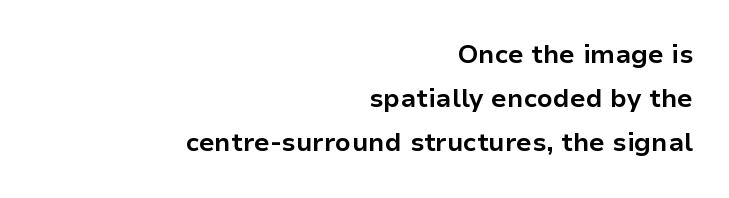
{"italic": "no", "bold": "yes", "underline": "no", "align": "right", "line_spacing": "normal", "line_spacing_ratio": 1.7, "letter_spacing": "normal", "letter_spacing_em": 0.0, "glyph_px": 26}
